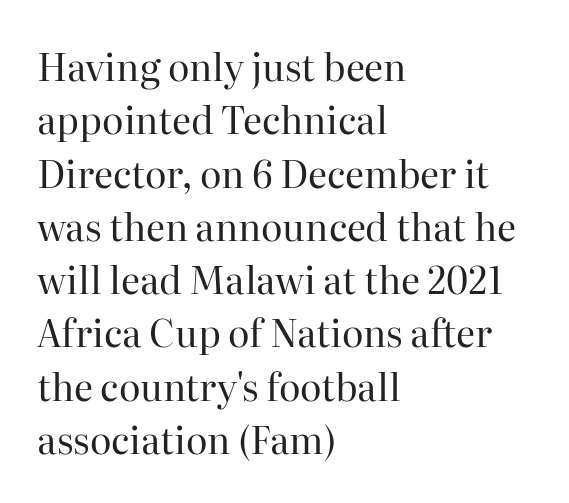
The image shows 37 px regular-weight serif type, upright; set left-aligned, normal line spacing (1.44x), normal letter spacing, not underlined; high stroke contrast and a medium x-height.
